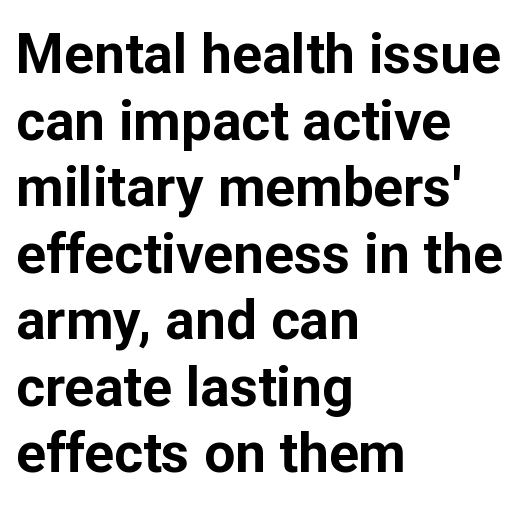
{"serif": "no", "italic": "no", "bold": "yes", "weight": "bold", "width": "normal", "stroke_contrast": "low", "x_height": "medium", "monospaced": "no", "underline": "no", "align": "left", "line_spacing_ratio": 1.21, "letter_spacing": "normal", "letter_spacing_em": 0.0, "glyph_px": 55}
